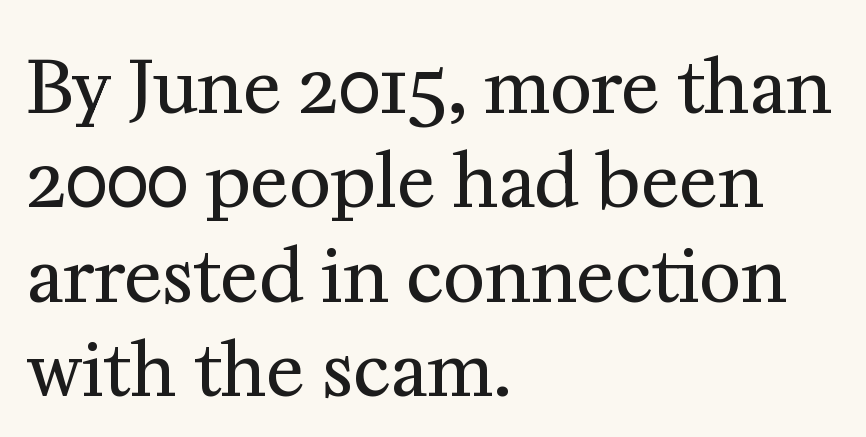
The rendering uses a moderate line-height, typical for paragraphs. The rendering shows small feet on the letterforms — a serif design. This is the regular roman posture of the typeface. Short and long lines alike share a common starting point at left. The face used here is rendered with its standard letterfit. Proportional: the letters do not fall into vertical columns.
